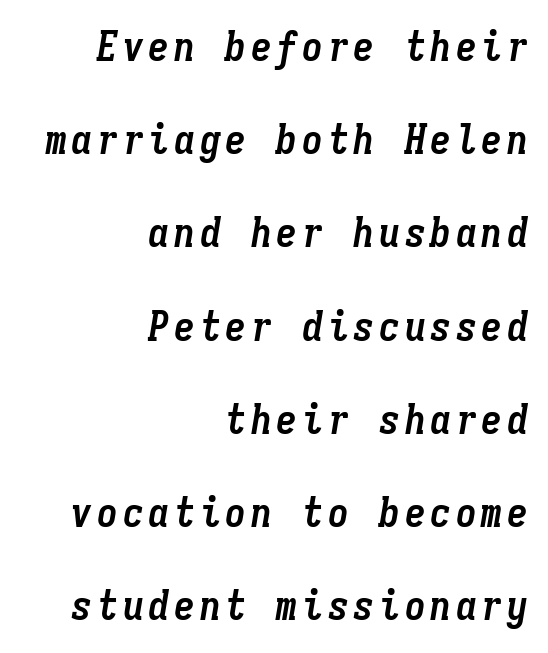
{"italic": "yes", "lean": "right", "slant_degrees": 9, "bold": "yes", "weight": "semibold", "width": "condensed", "stroke_contrast": "low", "x_height": "medium", "monospaced": "yes", "underline": "no", "align": "right", "line_spacing": "loose", "line_spacing_ratio": 2.22, "glyph_px": 42}
